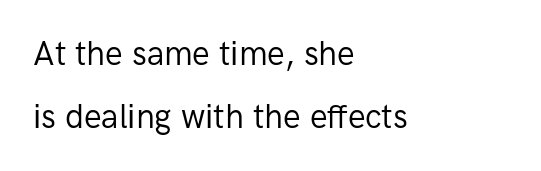
The image shows 33 px regular-weight sans-serif type, upright; set left-aligned, loose line spacing (1.91x), normal letter spacing, not underlined; low stroke contrast and a medium x-height.
